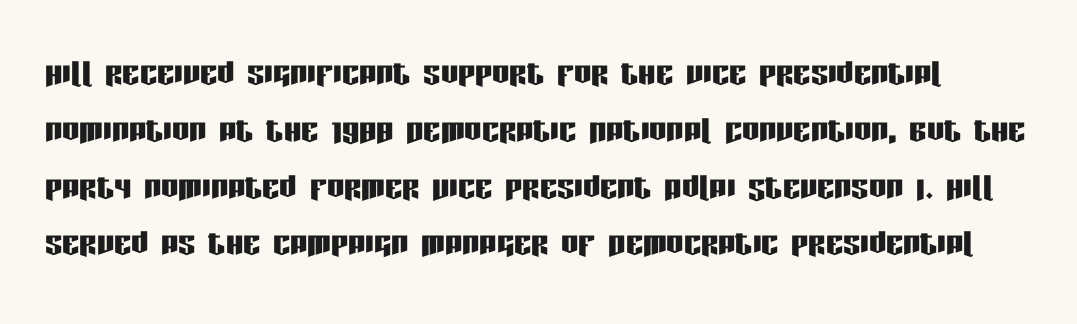
Q: Is the text italic (slanted)? A: No, it is upright.
Q: Is the typeface a serif or a sans-serif typeface? A: Sans-serif.
Q: Is the text underlined? A: No.
Q: Is the spacing between letters normal or unusually wide? A: Normal.
Q: Is the spacing between lines tight, normal or loose? A: Normal.
Q: Width (condensed, normal, or wide)? A: Condensed.
Q: Stroke contrast? A: Low.
Q: x-height? A: Large.
Q: Monospaced? A: No.
